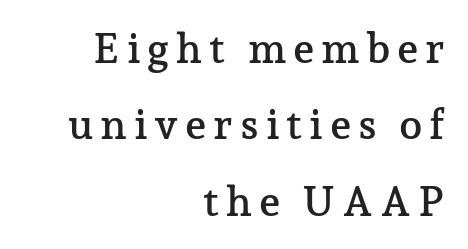
Q: Is the text italic (slanted)? A: No, it is upright.
Q: Is the typeface a serif or a sans-serif typeface? A: Serif.
Q: Is the text underlined? A: No.
Q: How is the paragraph aligned? A: Right-aligned.
Q: Width (condensed, normal, or wide)? A: Normal.
Q: Stroke contrast? A: Low.
Q: x-height? A: Medium.
Q: Monospaced? A: No.
